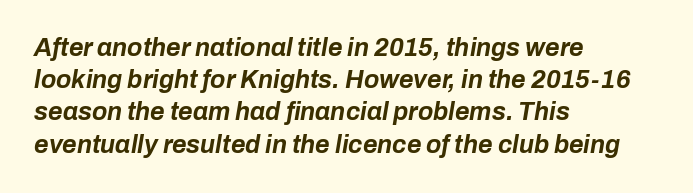
{"italic": "yes", "lean": "right", "slant_degrees": 10, "bold": "yes", "underline": "no", "align": "left", "line_spacing": "normal", "line_spacing_ratio": 1.29, "letter_spacing": "normal", "letter_spacing_em": 0.0, "glyph_px": 25}
